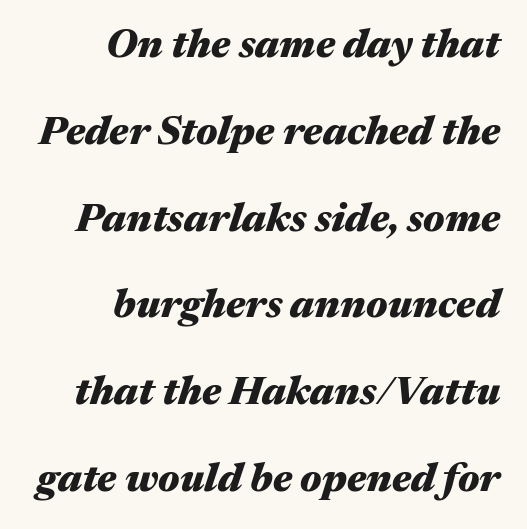
Posture: slanted. Typesetter's note: full bold, strokes at maximum text heaviness. A typesetter would call this leading open, well beyond the default. The lines are quadded right.
